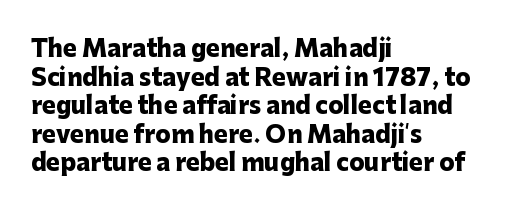
The image shows 23 px bold type, upright; set left-aligned, line spacing 1.24x, normal letter spacing, not underlined.
